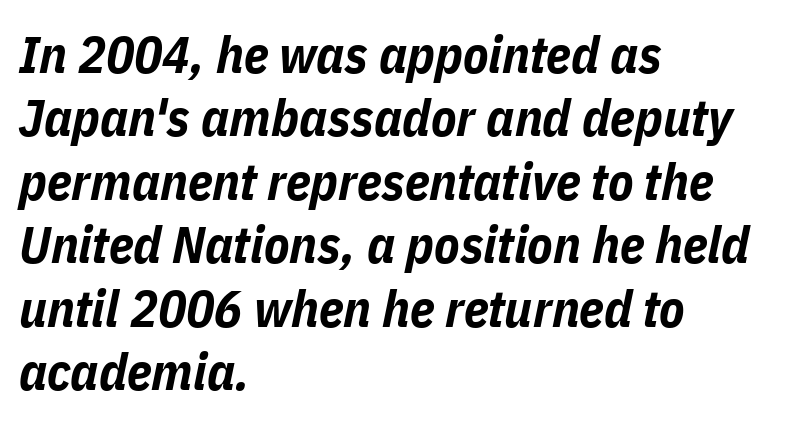
The font's italic variant was chosen for this text. Heavy, bold letterforms. Here the designer chose a conventional face with non-uniform glyph widths. In CSS terms this would be text-align: left. Glance below the letters and you will spot only blank space. The gaps between neighbouring characters are ordinary and unremarkable.
